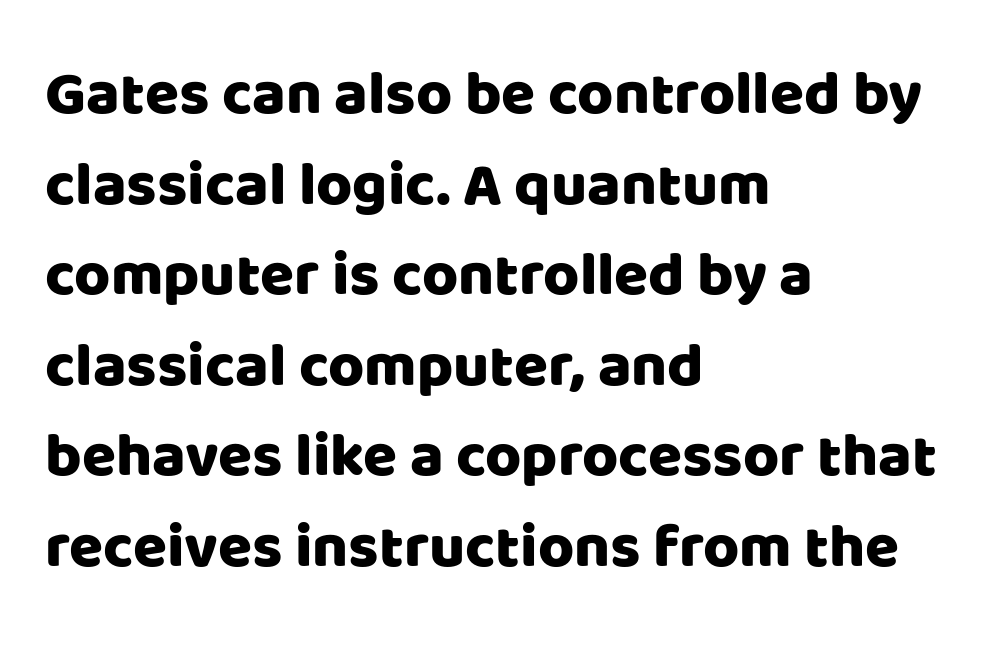
The image shows 62 px sans-serif type, upright; set left-aligned, normal line spacing (1.46x), normal letter spacing, not underlined; low stroke contrast and a large x-height.
